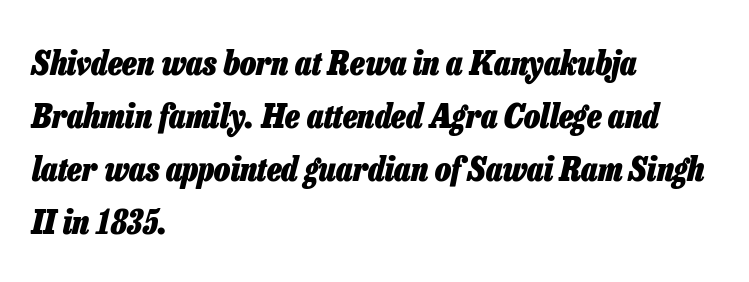
Q: Is the text bold? A: Yes.
Q: Is the text italic (slanted)? A: Yes, it leans right by about 13 degrees.
Q: Is the text underlined? A: No.
Q: How is the paragraph aligned? A: Left-aligned.
Q: Is the spacing between letters normal or unusually wide? A: Normal.
Q: Is the spacing between lines tight, normal or loose? A: Normal.
Q: Width (condensed, normal, or wide)? A: Condensed.
Q: Stroke contrast? A: Low.
Q: x-height? A: Medium.
Q: Monospaced? A: No.
